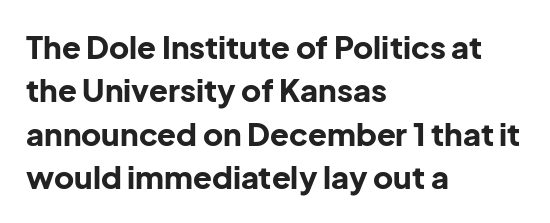
{"serif": "no", "italic": "no", "bold": "yes", "weight": "bold", "width": "normal", "stroke_contrast": "low", "x_height": "medium", "monospaced": "no", "underline": "no", "align": "left", "line_spacing": "normal", "line_spacing_ratio": 1.4, "letter_spacing": "normal", "letter_spacing_em": 0.0, "glyph_px": 31}
